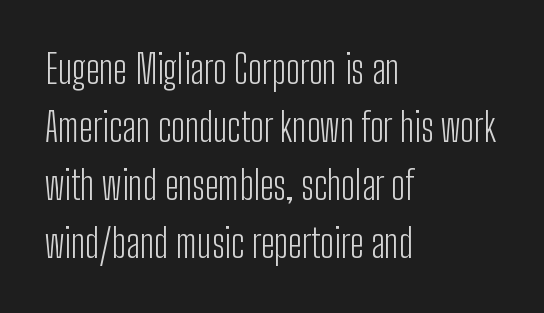
The image shows 39 px light, condensed sans-serif type, upright; set left-aligned, normal line spacing (1.49x), normal letter spacing, not underlined; low stroke contrast and a medium x-height.
